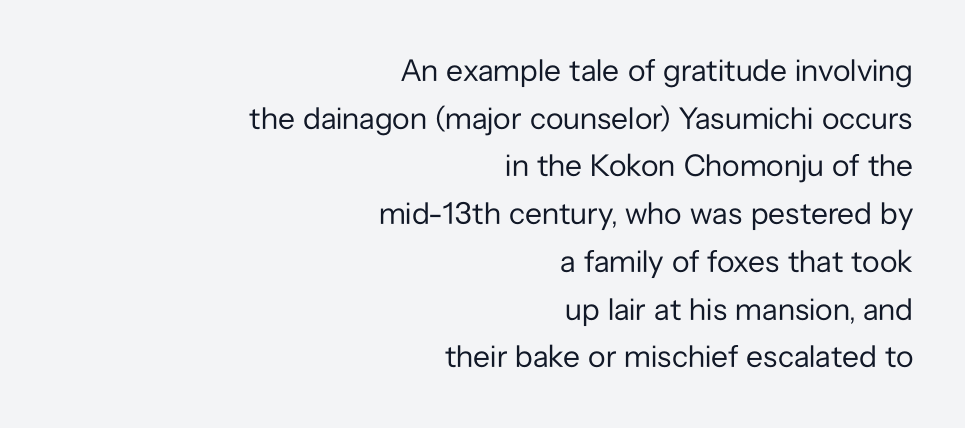
Q: Is the text bold? A: No.
Q: Is the text italic (slanted)? A: No, it is upright.
Q: Is the typeface a serif or a sans-serif typeface? A: Sans-serif.
Q: Is the text underlined? A: No.
Q: How is the paragraph aligned? A: Right-aligned.
Q: Is the spacing between letters normal or unusually wide? A: Normal.
Q: Is the spacing between lines tight, normal or loose? A: Normal.
Q: Width (condensed, normal, or wide)? A: Normal.
Q: Stroke contrast? A: Low.
Q: x-height? A: Medium.
Q: Monospaced? A: No.
